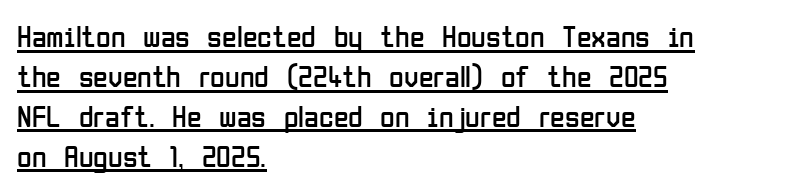
{"serif": "no", "italic": "no", "bold": "no", "weight": "regular", "width": "condensed", "stroke_contrast": "low", "x_height": "medium", "monospaced": "no", "underline": "yes", "align": "left", "line_spacing": "normal", "line_spacing_ratio": 1.33, "letter_spacing": "normal", "letter_spacing_em": 0.0, "glyph_px": 30}
